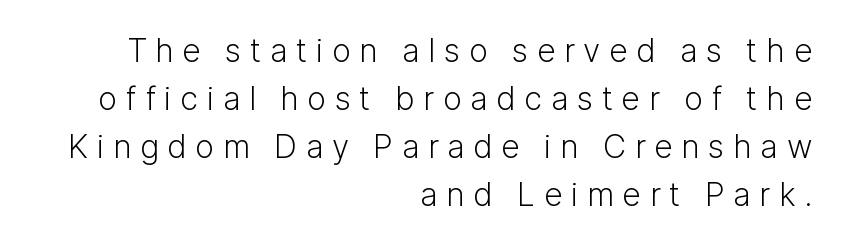
Q: Is the text bold? A: No.
Q: Is the text italic (slanted)? A: No, it is upright.
Q: Is the typeface a serif or a sans-serif typeface? A: Sans-serif.
Q: Is the text underlined? A: No.
Q: How is the paragraph aligned? A: Right-aligned.
Q: Is the spacing between letters normal or unusually wide? A: Unusually wide.
Q: Is the spacing between lines tight, normal or loose? A: Normal.
Q: Width (condensed, normal, or wide)? A: Normal.
Q: Stroke contrast? A: Low.
Q: x-height? A: Medium.
Q: Monospaced? A: No.
